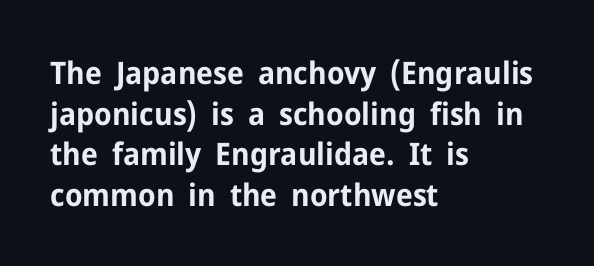
{"serif": "no", "italic": "no", "bold": "yes", "weight": "bold", "width": "normal", "stroke_contrast": "low", "x_height": "medium", "monospaced": "no", "underline": "no", "align": "left", "line_spacing": "normal", "line_spacing_ratio": 1.31, "letter_spacing": "normal", "letter_spacing_em": 0.0, "glyph_px": 31}
